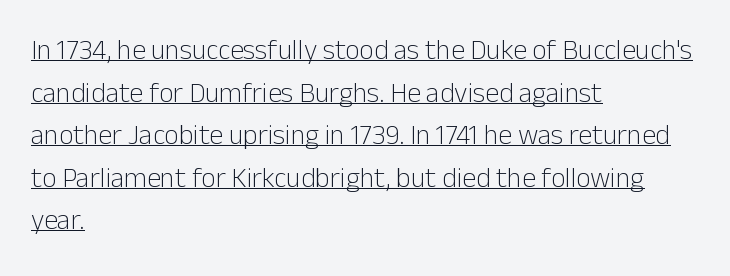
This sample keeps an unexceptional amount of space between lines. Vertical strokes here are truly vertical. Font category for this specimen: sans-serif. Heft: none added — not bold. Each letter keeps its own natural width here, so spacing adapts to shape.
